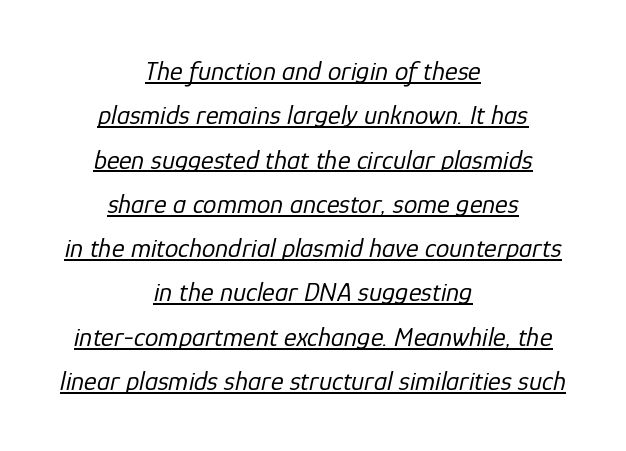
Italic: yes, the glyphs are oblique. Compared with a typical body face, this is equally light or lighter still. Line starts and ends both wander, symmetrically. How would I describe the line gaps? Plain and ordinary. These lines keep a tight, regular rhythm from letter to letter. Somebody hit Ctrl+U on this one — the words are underlined.
